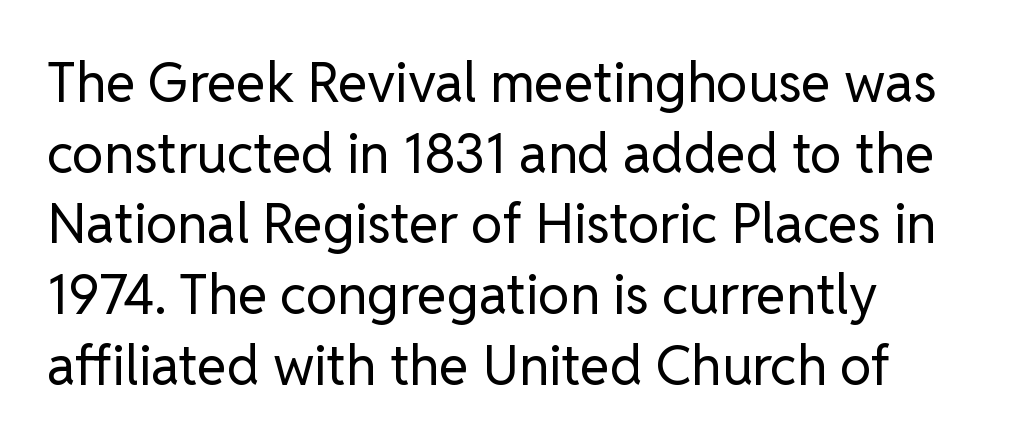
These lines are rendered in a variable-pitch font. A typesetter would mark this as roman, not italic. Letter spacing: default. Rows of type keep a routine distance in the vertical direction. Descenders are the only things crossing below the line. This reads as an unemphasized weight, regular at the heaviest.
